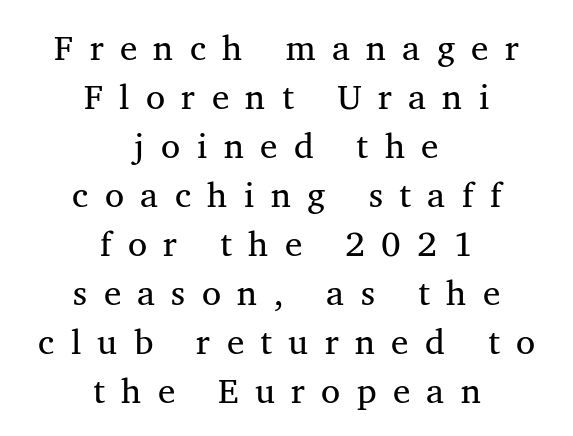
Q: Is the text bold? A: No.
Q: Is the text italic (slanted)? A: No, it is upright.
Q: Is the typeface a serif or a sans-serif typeface? A: Serif.
Q: Is the text underlined? A: No.
Q: How is the paragraph aligned? A: Centered.
Q: Is the spacing between letters normal or unusually wide? A: Unusually wide.
Q: Is the spacing between lines tight, normal or loose? A: Normal.
Q: Width (condensed, normal, or wide)? A: Normal.
Q: Stroke contrast? A: Medium.
Q: x-height? A: Medium.
Q: Monospaced? A: No.
